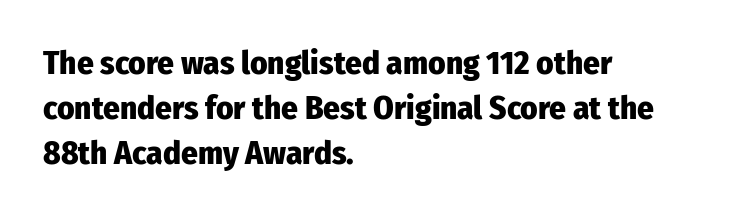
Q: Is the text bold? A: Yes.
Q: Is the text italic (slanted)? A: No, it is upright.
Q: Is the typeface a serif or a sans-serif typeface? A: Sans-serif.
Q: Is the text underlined? A: No.
Q: How is the paragraph aligned? A: Left-aligned.
Q: Is the spacing between letters normal or unusually wide? A: Normal.
Q: Is the spacing between lines tight, normal or loose? A: Normal.
Q: Width (condensed, normal, or wide)? A: Condensed.
Q: Stroke contrast? A: Low.
Q: x-height? A: Medium.
Q: Monospaced? A: No.
